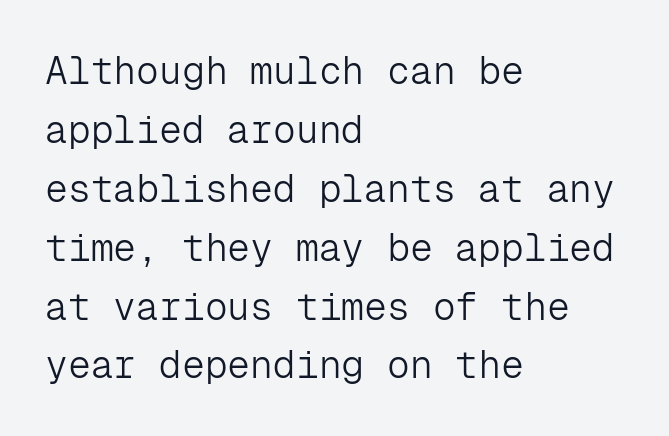
Quick note: not italic, upright. Honestly, there is no underline to notice here at all. No extra tracking has been applied to these lines. Quick note: interline space is typical.
